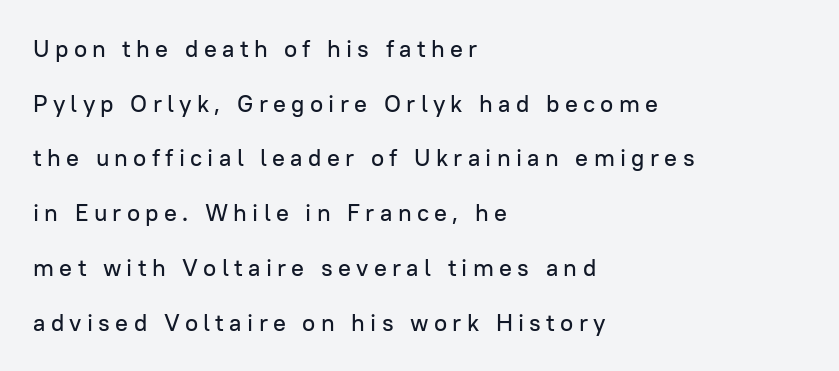
Anything drawn beneath the words? Only blank space. Vertical strokes here are truly vertical. The lines in this sample share a left origin and differ only in where they stop. The rendering uses a large line-height, opening up the rows. Letter spacing: wide.
